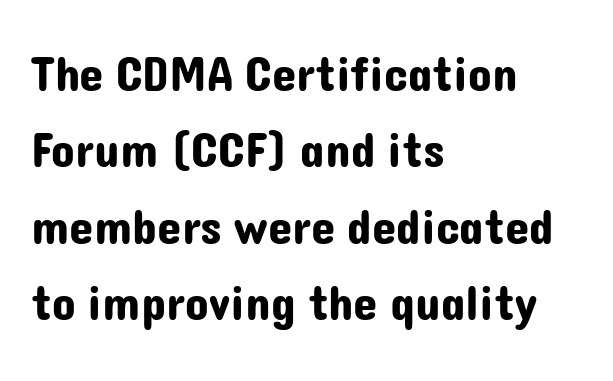
Q: Is the text italic (slanted)? A: No, it is upright.
Q: Is the typeface a serif or a sans-serif typeface? A: Sans-serif.
Q: Is the text underlined? A: No.
Q: How is the paragraph aligned? A: Left-aligned.
Q: Is the spacing between letters normal or unusually wide? A: Normal.
Q: Is the spacing between lines tight, normal or loose? A: Normal.
Q: Width (condensed, normal, or wide)? A: Normal.
Q: Stroke contrast? A: Low.
Q: x-height? A: Medium.
Q: Monospaced? A: No.
